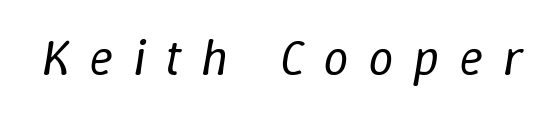
Q: Is the text bold? A: No.
Q: Is the text italic (slanted)? A: Yes, it leans right by about 9 degrees.
Q: Is the text underlined? A: No.
Q: Is the spacing between letters normal or unusually wide? A: Unusually wide.
Q: Width (condensed, normal, or wide)? A: Normal.
Q: Stroke contrast? A: Low.
Q: x-height? A: Medium.
Q: Monospaced? A: No.
